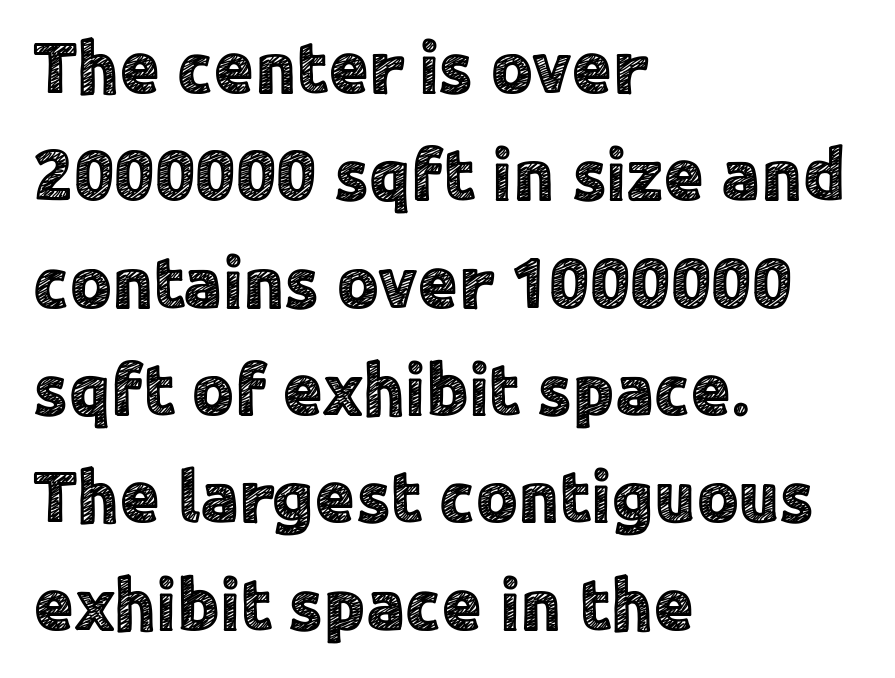
The image shows 73 px sans-serif type, upright; set left-aligned, normal line spacing (1.47x), normal letter spacing, not underlined; a medium x-height.
